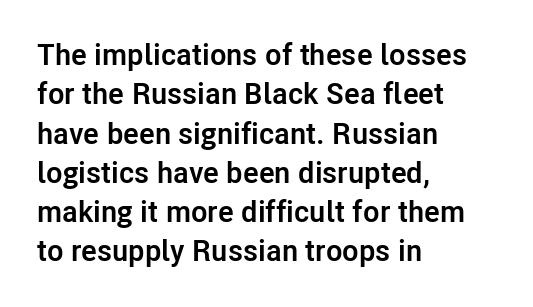
The image shows 30 px semibold sans-serif type, upright; set left-aligned, normal line spacing (1.31x), normal letter spacing, not underlined; low stroke contrast and a medium x-height.
